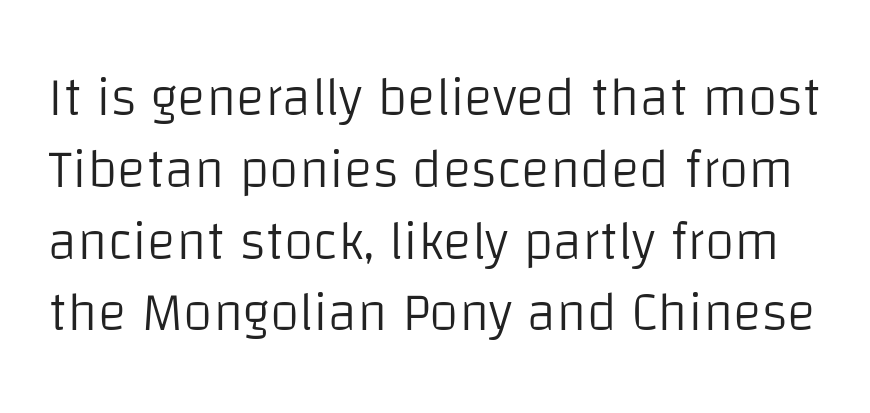
Here the designer chose a conventional face with non-uniform glyph widths. The letters look calm and open, with moderate or lighter stems. In terms of letterform style, serifs are entirely absent. The space between consecutive lines is moderate.
